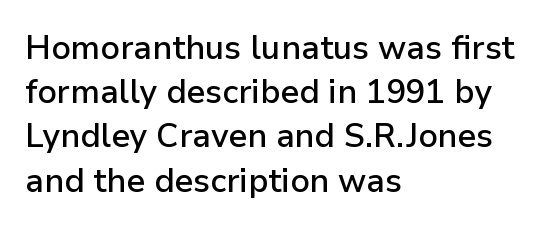
Q: Is the text bold? A: Semi-bold.
Q: Is the text italic (slanted)? A: No, it is upright.
Q: Is the typeface a serif or a sans-serif typeface? A: Sans-serif.
Q: Is the text underlined? A: No.
Q: How is the paragraph aligned? A: Left-aligned.
Q: Is the spacing between letters normal or unusually wide? A: Normal.
Q: Is the spacing between lines tight, normal or loose? A: Normal.
Q: Width (condensed, normal, or wide)? A: Normal.
Q: Stroke contrast? A: Low.
Q: x-height? A: Medium.
Q: Monospaced? A: No.
